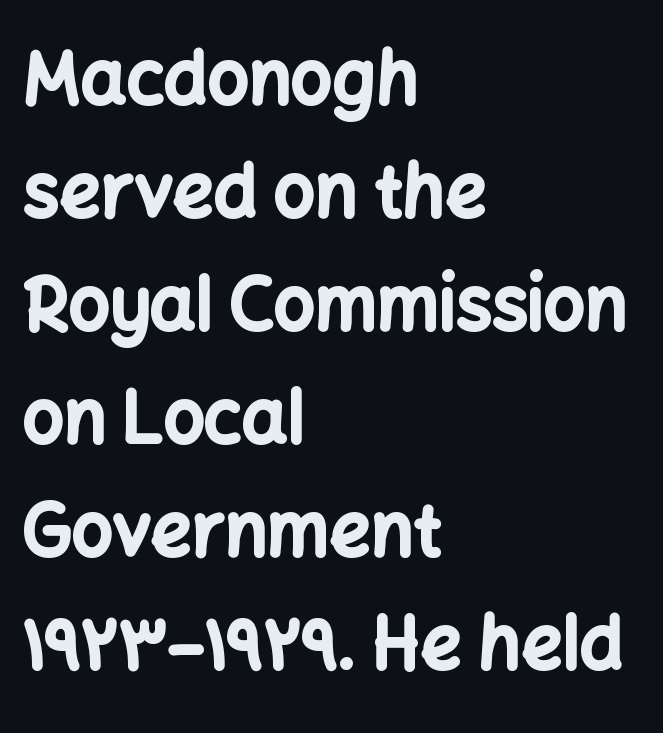
Q: Is the text bold? A: Yes.
Q: Is the text italic (slanted)? A: No, it is upright.
Q: Is the typeface a serif or a sans-serif typeface? A: Sans-serif.
Q: Is the text underlined? A: No.
Q: How is the paragraph aligned? A: Left-aligned.
Q: Is the spacing between letters normal or unusually wide? A: Normal.
Q: Is the spacing between lines tight, normal or loose? A: Normal.
Q: Width (condensed, normal, or wide)? A: Normal.
Q: Stroke contrast? A: Low.
Q: x-height? A: Medium.
Q: Monospaced? A: No.
